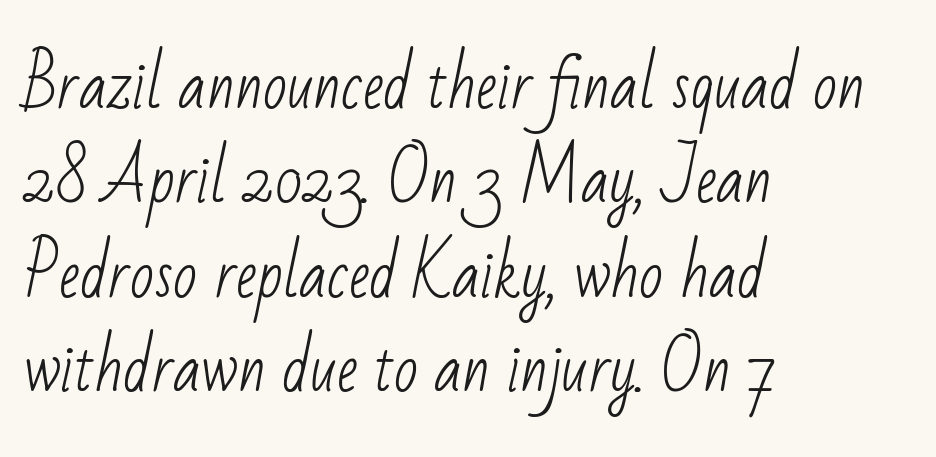
Q: Is the text bold? A: No.
Q: Is the typeface a serif or a sans-serif typeface? A: Sans-serif.
Q: Is the text underlined? A: No.
Q: How is the paragraph aligned? A: Left-aligned.
Q: Is the spacing between letters normal or unusually wide? A: Normal.
Q: Is the spacing between lines tight, normal or loose? A: Normal.
Q: Width (condensed, normal, or wide)? A: Condensed.
Q: Stroke contrast? A: Low.
Q: x-height? A: Small.
Q: Monospaced? A: No.
